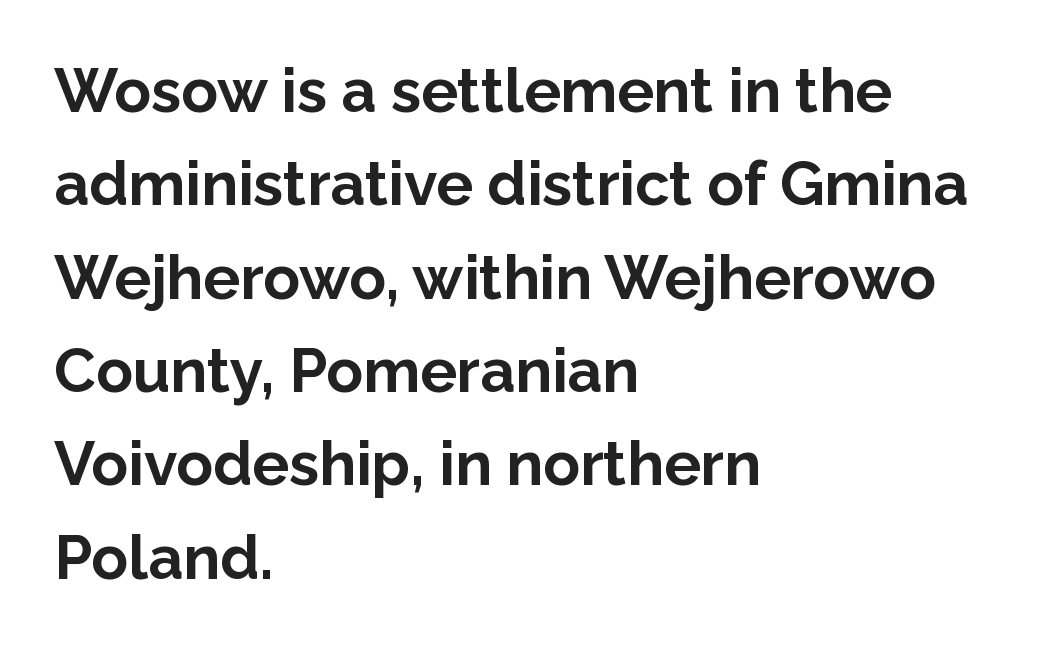
Character widths vary here, with narrow letters taking less room than wide ones. Students, observe: this is what conventionally led text looks like. The sample has been set heavy, in full bold. No extra tracking has been applied to these lines. Underlining? Definitely not there. Alignment: flush left.
